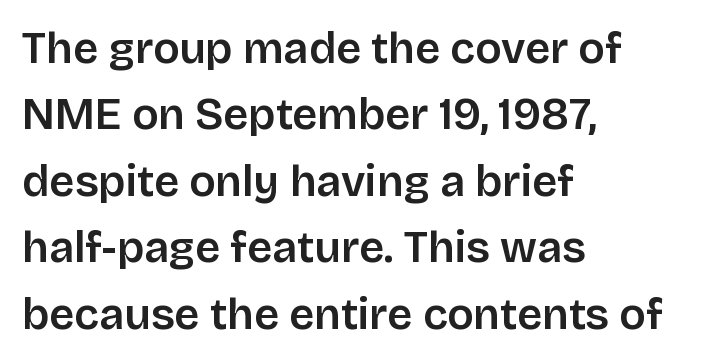
The image shows 44 px sans-serif type, upright; set left-aligned, normal line spacing (1.51x), normal letter spacing, not underlined; low stroke contrast and a large x-height.
